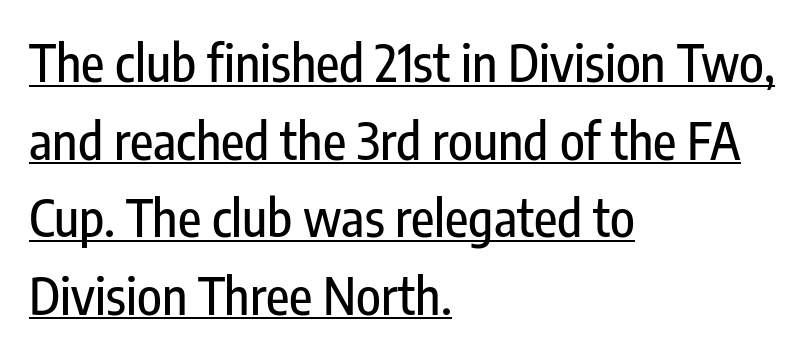
{"serif": "no", "italic": "no", "width": "condensed", "stroke_contrast": "low", "x_height": "medium", "monospaced": "no", "underline": "yes", "align": "left", "line_spacing": "normal", "line_spacing_ratio": 1.52, "letter_spacing": "normal", "letter_spacing_em": 0.0, "glyph_px": 51}
